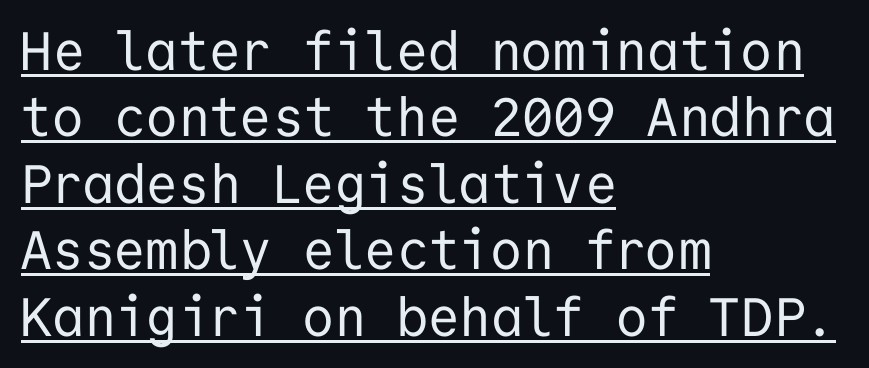
{"serif": "no", "italic": "no", "bold": "no", "weight": "regular", "width": "normal", "stroke_contrast": "low", "x_height": "medium", "monospaced": "yes", "underline": "yes", "align": "left", "line_spacing_ratio": 1.23, "letter_spacing": "normal", "letter_spacing_em": 0.0, "glyph_px": 54}
